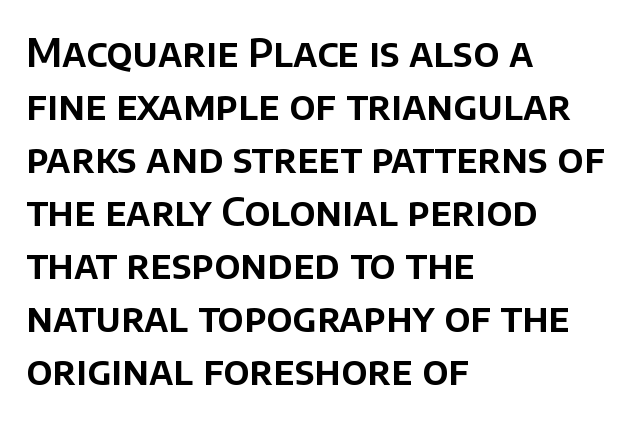
{"serif": "no", "italic": "no", "width": "normal", "stroke_contrast": "low", "x_height": "large", "monospaced": "no", "underline": "no", "align": "left", "line_spacing": "normal", "line_spacing_ratio": 1.36, "letter_spacing": "normal", "letter_spacing_em": 0.0, "glyph_px": 39}
